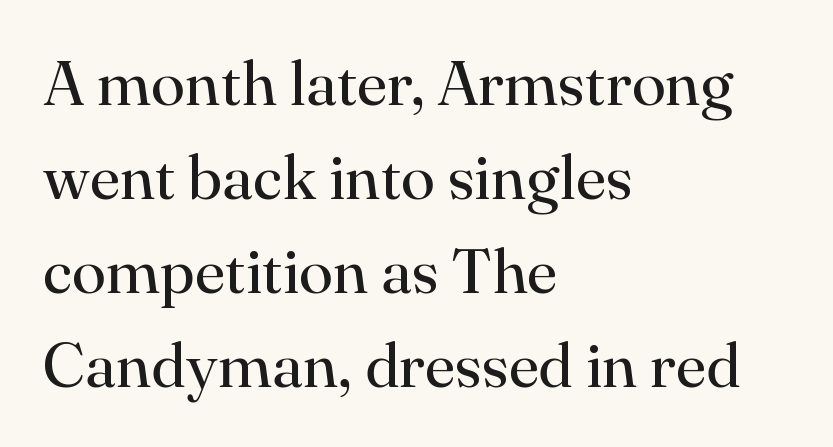
Q: Is the text bold? A: No.
Q: Is the text italic (slanted)? A: No, it is upright.
Q: Is the typeface a serif or a sans-serif typeface? A: Serif.
Q: Is the text underlined? A: No.
Q: How is the paragraph aligned? A: Left-aligned.
Q: Is the spacing between letters normal or unusually wide? A: Normal.
Q: Is the spacing between lines tight, normal or loose? A: Normal.
Q: Width (condensed, normal, or wide)? A: Normal.
Q: Stroke contrast? A: High.
Q: x-height? A: Small.
Q: Monospaced? A: No.
